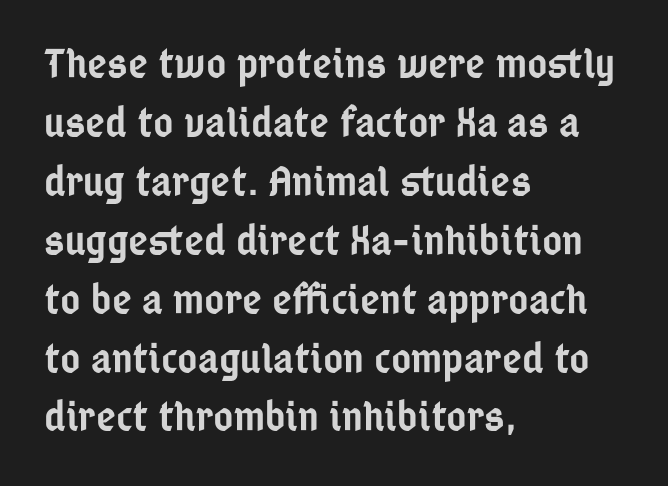
Spacing between characters is what you'd get straight out of the box. The face used here is a sans, in the tradition of grotesques and geometrics. Reading down the column, the eye jumps a familiar distance to each next line. Quick note: underline off.
